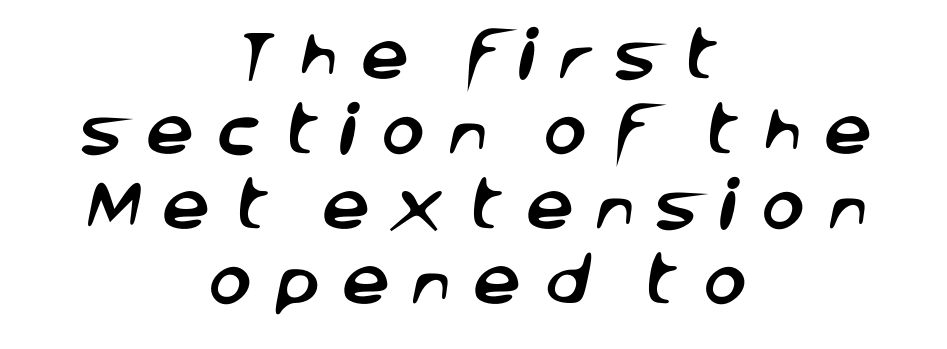
The line-height multiplier appears to be the usual default. Each row of text sits above clean, open space. Looks like regular typesetting: each glyph gets only the width it needs. Observe the wide spacing: letters keep a clear distance from each other. These lines stack symmetrically, like a column narrowing and widening about its center.
